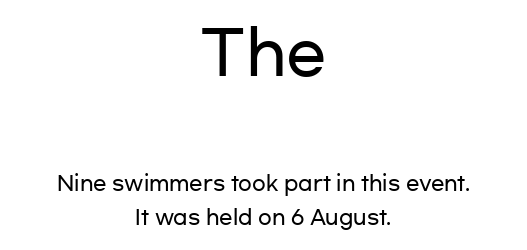
Q: Is the text italic (slanted)? A: No, it is upright.
Q: Is the typeface a serif or a sans-serif typeface? A: Sans-serif.
Q: Is the text underlined? A: No.
Q: How is the paragraph aligned? A: Centered.
Q: Is the spacing between letters normal or unusually wide? A: Normal.
Q: Is the spacing between lines tight, normal or loose? A: Normal.
Q: Which block of text is set in a larger size, the first (top) or the second (bottom)? A: The first (top) one.
Q: Width (condensed, normal, or wide)? A: Wide.
Q: Stroke contrast? A: Low.
Q: x-height? A: Medium.
Q: Monospaced? A: No.
